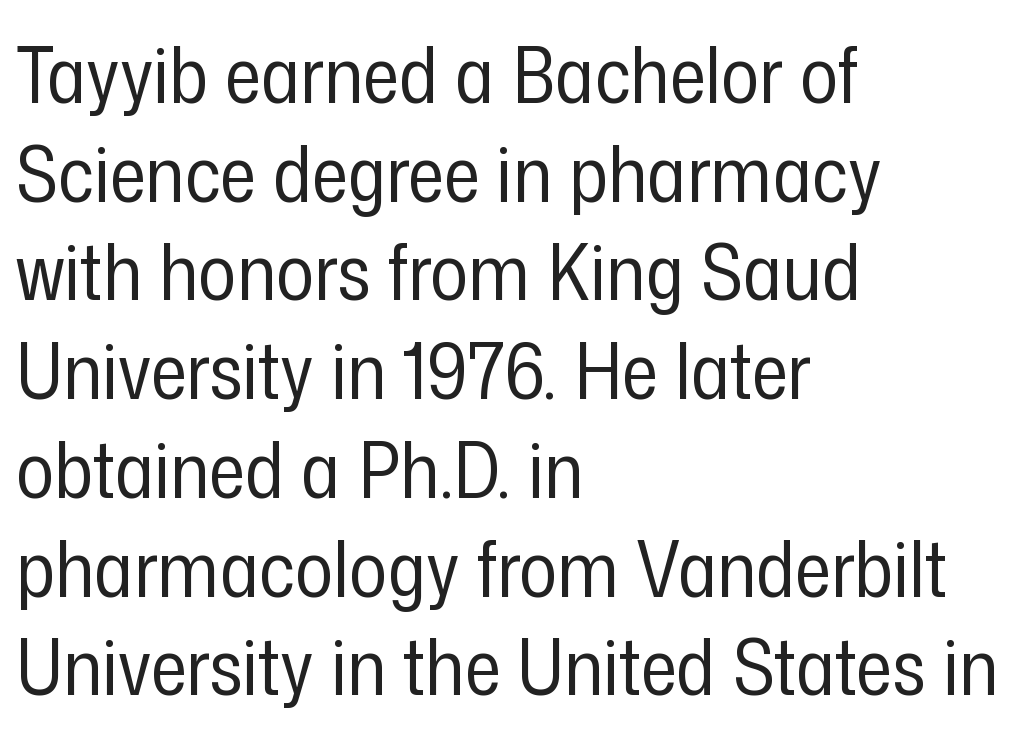
The image shows 79 px regular-weight, condensed sans-serif type, upright; set left-aligned, normal line spacing (1.25x), normal letter spacing, not underlined; low stroke contrast and a medium x-height.
